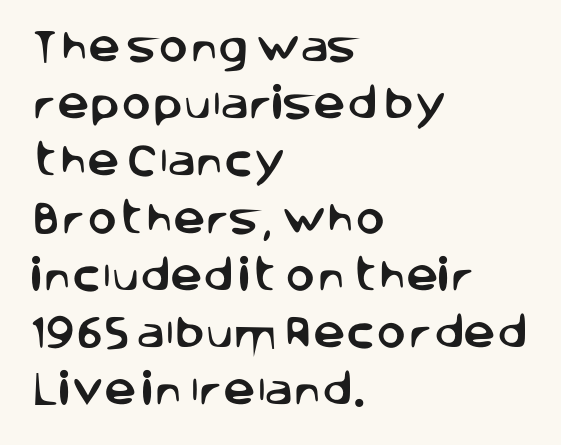
The image shows 36 px sans-serif type, upright; set left-aligned, normal line spacing (1.59x), normal letter spacing, not underlined; low stroke contrast and a large x-height.
